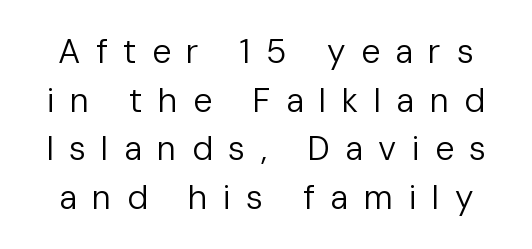
The image shows 34 px regular-weight sans-serif type, upright; set normal line spacing (1.43x), unusually wide letter spacing (+0.45 em), not underlined; low stroke contrast and a medium x-height.
